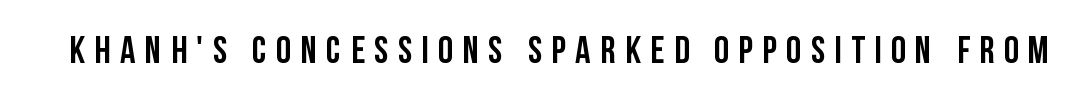
{"serif": "no", "italic": "no", "width": "condensed", "stroke_contrast": "low", "x_height": "large", "monospaced": "no", "underline": "no", "letter_spacing": "wide", "letter_spacing_em": 0.25, "glyph_px": 38}
